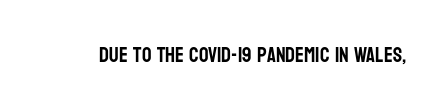
Q: Is the text italic (slanted)? A: No, it is upright.
Q: Is the text underlined? A: No.
Q: Is the spacing between letters normal or unusually wide? A: Normal.
